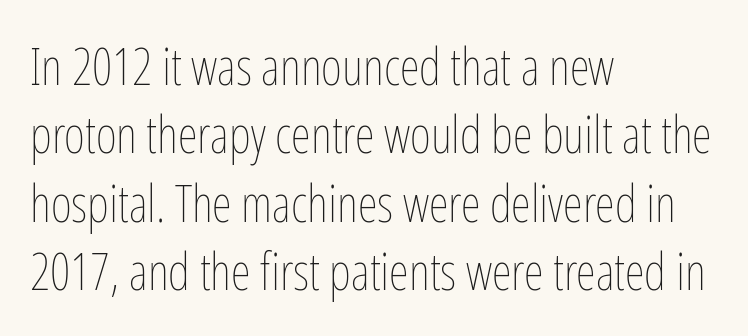
The rag falls on the right side of this text block. How are the letters spaced? Ordinarily, with no added tracking. The weight would be labelled regular, book, light, or lighter still. Has an underline been added? It has not. Is this a fixed-width face? No — the glyphs have proportional, varying widths.
